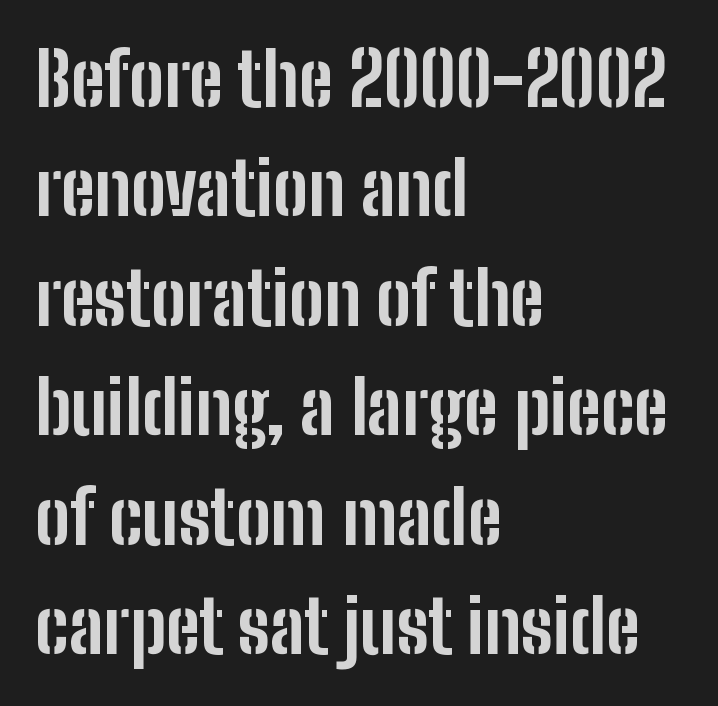
The image shows 73 px bold, condensed sans-serif type, upright; set left-aligned, normal line spacing (1.5x), normal letter spacing, not underlined; low stroke contrast and a medium x-height.
